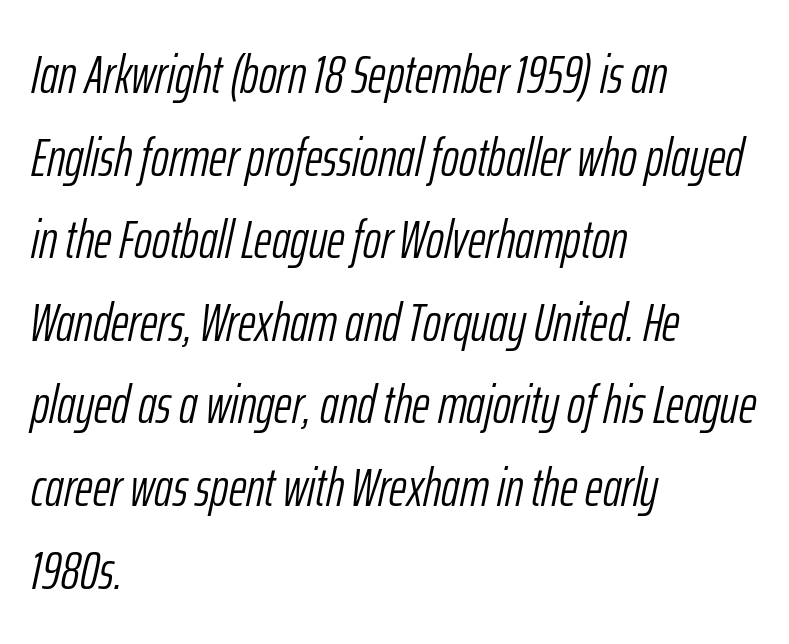
The image shows 54 px light, condensed type, italic (leaning right); set left-aligned, normal line spacing (1.53x), normal letter spacing, not underlined; low stroke contrast and a medium x-height.
